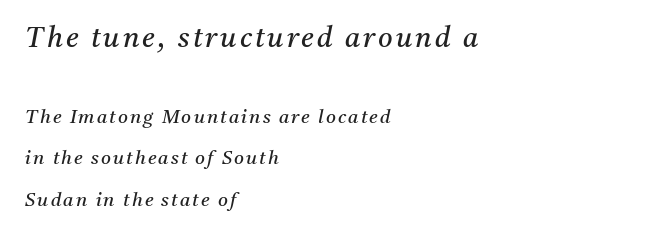
Q: Is the text bold? A: No.
Q: Is the text italic (slanted)? A: Yes, it leans right by about 11 degrees.
Q: Is the typeface a serif or a sans-serif typeface? A: Serif.
Q: Is the text underlined? A: No.
Q: How is the paragraph aligned? A: Left-aligned.
Q: Is the spacing between lines tight, normal or loose? A: Loose.
Q: Which block of text is set in a larger size, the first (top) or the second (bottom)? A: The first (top) one.
Q: Width (condensed, normal, or wide)? A: Normal.
Q: Stroke contrast? A: Medium.
Q: x-height? A: Medium.
Q: Monospaced? A: No.
